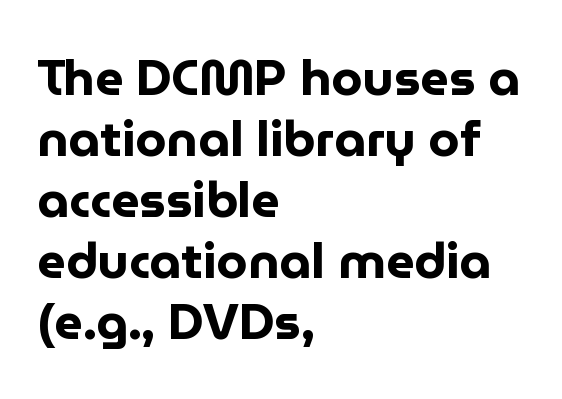
Q: Is the text bold? A: Yes.
Q: Is the text italic (slanted)? A: No, it is upright.
Q: Is the typeface a serif or a sans-serif typeface? A: Sans-serif.
Q: Is the text underlined? A: No.
Q: How is the paragraph aligned? A: Left-aligned.
Q: Is the spacing between letters normal or unusually wide? A: Normal.
Q: Width (condensed, normal, or wide)? A: Normal.
Q: Stroke contrast? A: Low.
Q: x-height? A: Medium.
Q: Monospaced? A: No.
